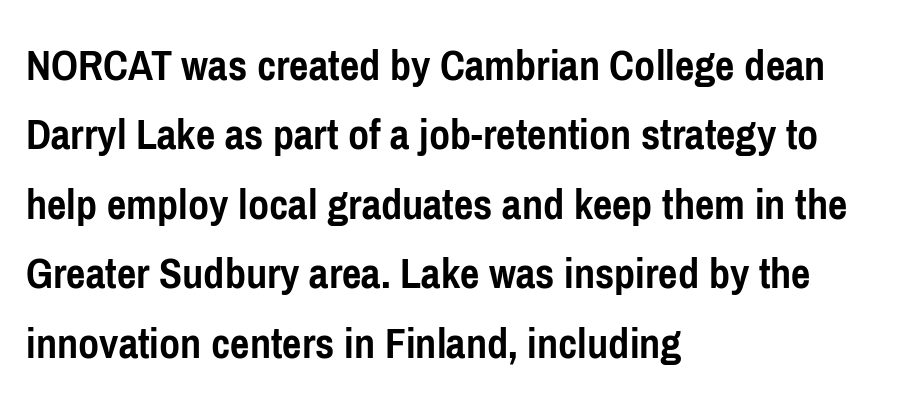
The image shows 46 px semibold, condensed sans-serif type, upright; set left-aligned, normal line spacing (1.51x), normal letter spacing, not underlined; low stroke contrast and a medium x-height.
